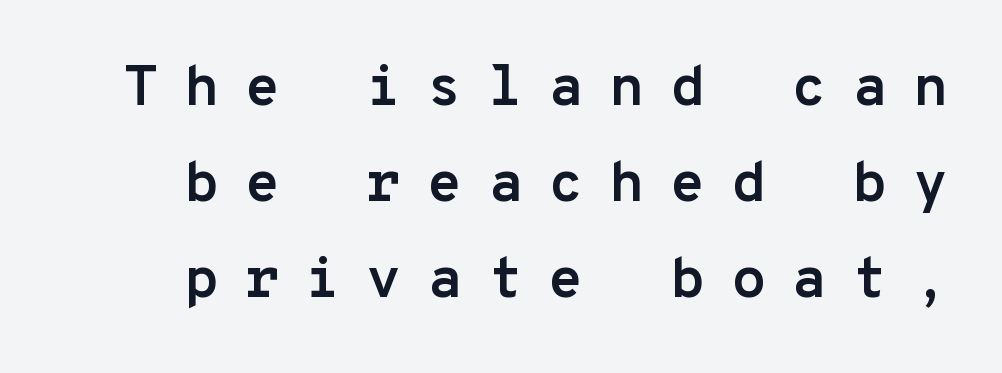
The designer left line spacing at the default. Nothing sits at the stroke ends, so this counts as sans-serif. The face used here has the dense, thick strokes of a bold. No word sits above an underline. Look at the tracking — it's clearly loosened, letters drifting apart.
